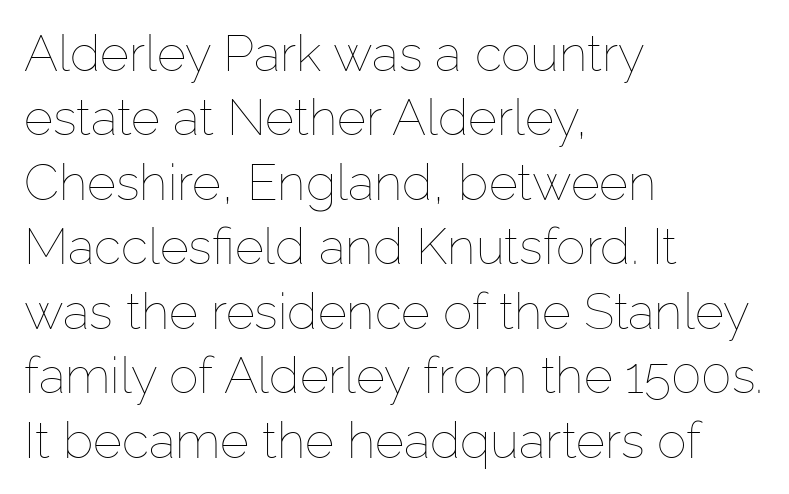
{"italic": "no", "bold": "no", "weight": "thin", "width": "normal", "stroke_contrast": "low", "x_height": "medium", "monospaced": "no", "underline": "no", "align": "left", "line_spacing": "normal", "line_spacing_ratio": 1.29, "letter_spacing": "normal", "letter_spacing_em": 0.0, "glyph_px": 50}
